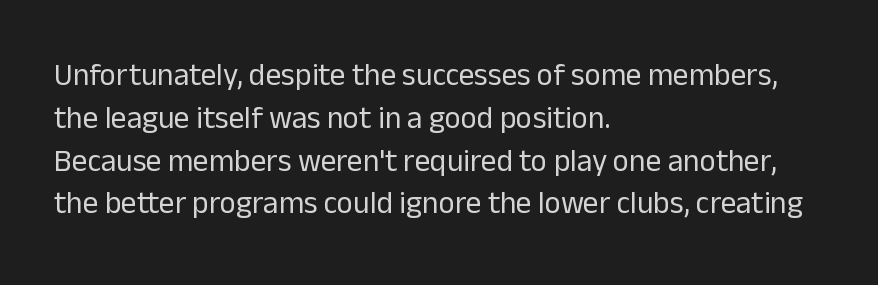
{"serif": "no", "italic": "no", "bold": "no", "weight": "regular", "width": "normal", "stroke_contrast": "low", "x_height": "medium", "monospaced": "no", "underline": "no", "align": "left", "line_spacing": "normal", "line_spacing_ratio": 1.38, "letter_spacing": "normal", "letter_spacing_em": 0.0, "glyph_px": 31}
